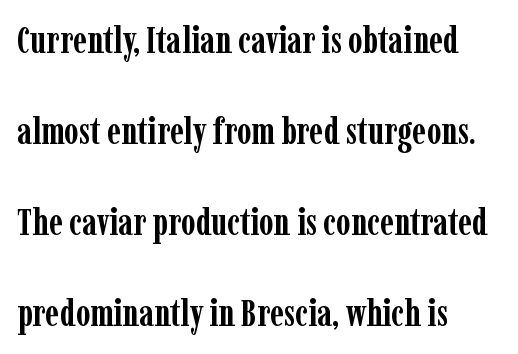
Q: Is the text bold? A: Yes.
Q: Is the text italic (slanted)? A: No, it is upright.
Q: Is the typeface a serif or a sans-serif typeface? A: Serif.
Q: Is the text underlined? A: No.
Q: How is the paragraph aligned? A: Left-aligned.
Q: Is the spacing between letters normal or unusually wide? A: Normal.
Q: Is the spacing between lines tight, normal or loose? A: Loose.
Q: Width (condensed, normal, or wide)? A: Condensed.
Q: Stroke contrast? A: Low.
Q: x-height? A: Medium.
Q: Monospaced? A: No.
